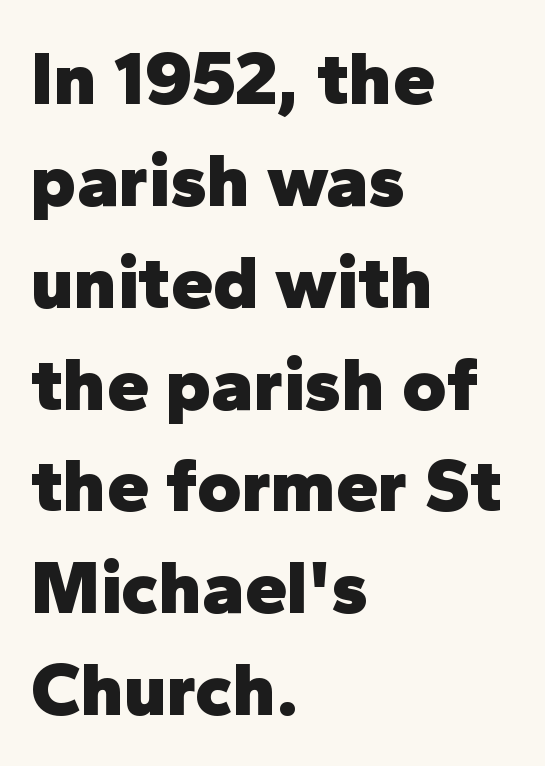
Q: Is the text bold? A: Yes.
Q: Is the text italic (slanted)? A: No, it is upright.
Q: Is the typeface a serif or a sans-serif typeface? A: Sans-serif.
Q: Is the text underlined? A: No.
Q: How is the paragraph aligned? A: Left-aligned.
Q: Is the spacing between letters normal or unusually wide? A: Normal.
Q: Is the spacing between lines tight, normal or loose? A: Normal.
Q: Width (condensed, normal, or wide)? A: Normal.
Q: Stroke contrast? A: Low.
Q: x-height? A: Medium.
Q: Monospaced? A: No.
